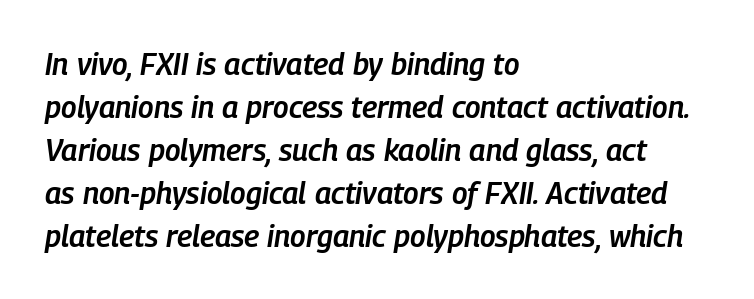
Set as a demibold, roughly 600 on the weight scale. A clean baseline with only descenders dipping below it. Inter-character spacing is left at the font's built-in metrics. The specimen reads as italic at a glance. Character widths vary here, with narrow letters taking less room than wide ones.
